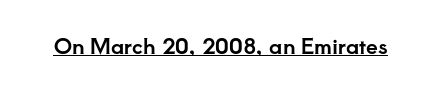
{"italic": "no", "underline": "yes", "letter_spacing": "normal", "letter_spacing_em": 0.0, "glyph_px": 21}
